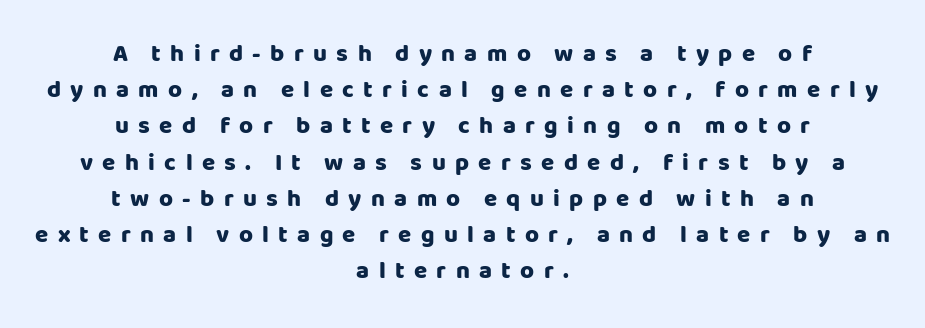
The image shows 24 px bold type, upright; set centered, normal line spacing (1.51x), unusually wide letter spacing (+0.39 em), not underlined.
